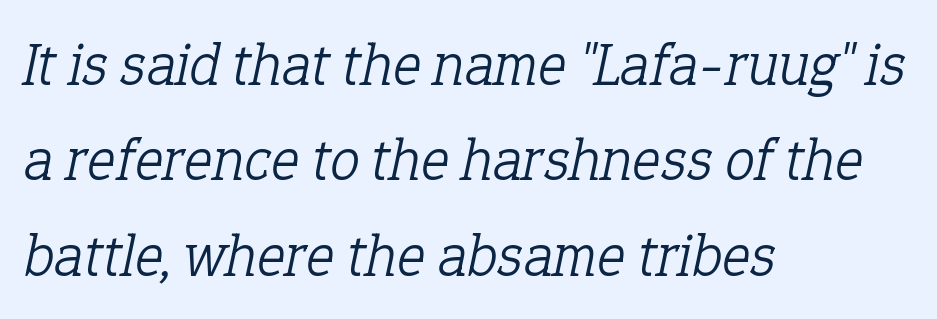
The image shows 60 px light serif type, italic (leaning right); set left-aligned, normal line spacing (1.59x), normal letter spacing, not underlined; low stroke contrast and a medium x-height.
